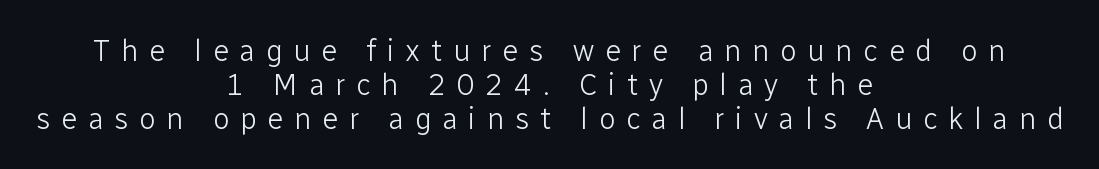
{"serif": "no", "italic": "no", "bold": "no", "weight": "light", "width": "normal", "stroke_contrast": "low", "x_height": "medium", "monospaced": "no", "underline": "no", "align": "center", "line_spacing": "tight", "line_spacing_ratio": 1.13, "letter_spacing": "wide", "letter_spacing_em": 0.36, "glyph_px": 30}
